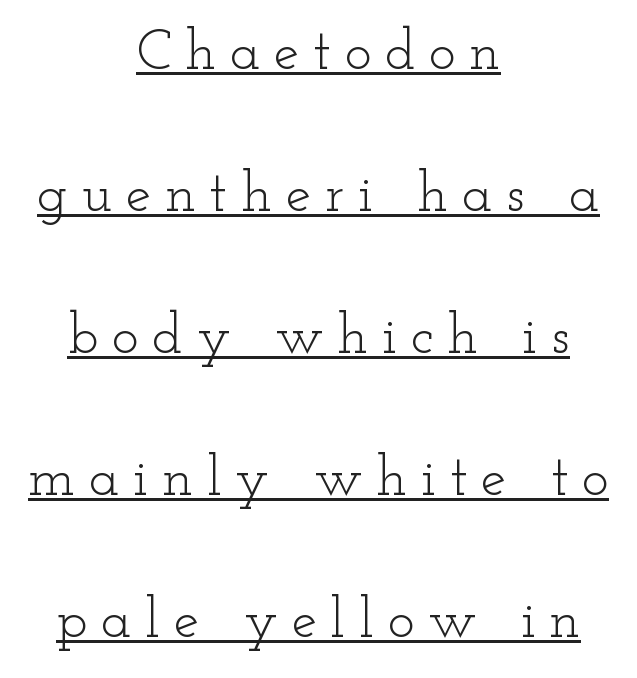
Q: Is the text bold? A: No.
Q: Is the text italic (slanted)? A: No, it is upright.
Q: Is the typeface a serif or a sans-serif typeface? A: Serif.
Q: Is the text underlined? A: Yes.
Q: How is the paragraph aligned? A: Centered.
Q: Is the spacing between letters normal or unusually wide? A: Unusually wide.
Q: Is the spacing between lines tight, normal or loose? A: Loose.
Q: Width (condensed, normal, or wide)? A: Wide.
Q: Stroke contrast? A: Low.
Q: x-height? A: Small.
Q: Monospaced? A: No.
